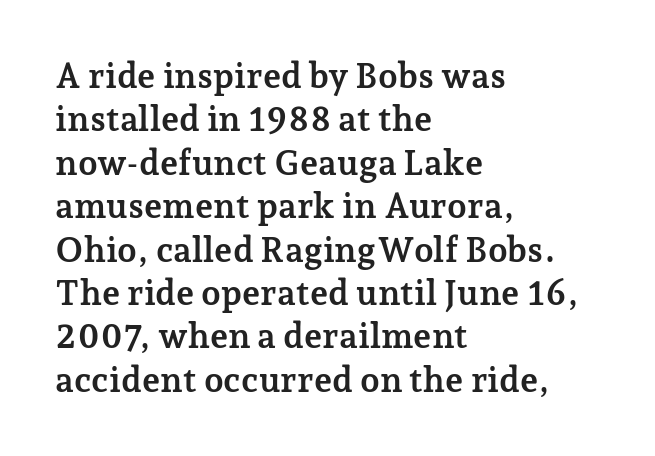
Q: Is the text bold? A: Yes.
Q: Is the text italic (slanted)? A: No, it is upright.
Q: Is the typeface a serif or a sans-serif typeface? A: Serif.
Q: Is the text underlined? A: No.
Q: How is the paragraph aligned? A: Left-aligned.
Q: Is the spacing between letters normal or unusually wide? A: Normal.
Q: Width (condensed, normal, or wide)? A: Normal.
Q: Stroke contrast? A: Low.
Q: x-height? A: Medium.
Q: Monospaced? A: No.
